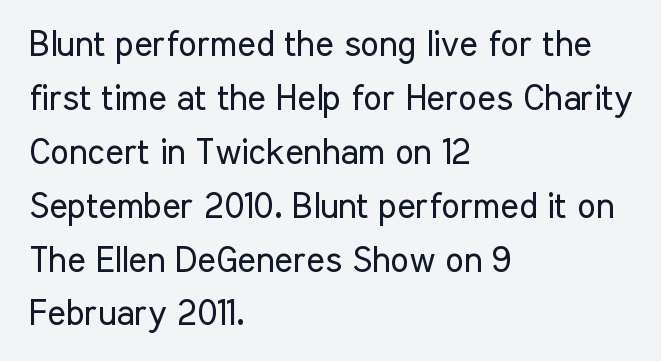
{"serif": "no", "italic": "no", "bold": "no", "weight": "regular", "width": "condensed", "stroke_contrast": "low", "x_height": "medium", "monospaced": "no", "underline": "no", "align": "left", "line_spacing": "normal", "line_spacing_ratio": 1.54, "letter_spacing": "normal", "letter_spacing_em": 0.0, "glyph_px": 35}
